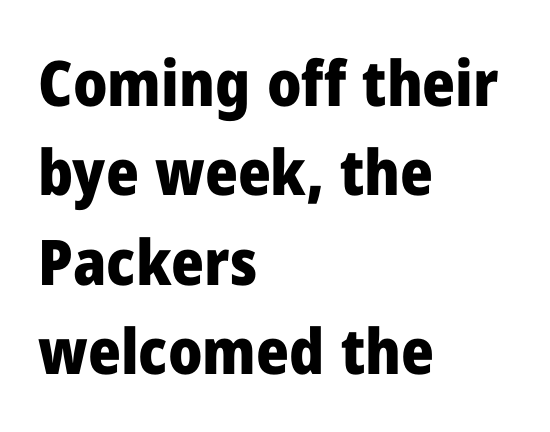
Q: Is the text bold? A: Yes.
Q: Is the text italic (slanted)? A: No, it is upright.
Q: Is the typeface a serif or a sans-serif typeface? A: Sans-serif.
Q: Is the text underlined? A: No.
Q: How is the paragraph aligned? A: Left-aligned.
Q: Is the spacing between letters normal or unusually wide? A: Normal.
Q: Is the spacing between lines tight, normal or loose? A: Normal.
Q: Width (condensed, normal, or wide)? A: Normal.
Q: Stroke contrast? A: Low.
Q: x-height? A: Medium.
Q: Monospaced? A: No.
